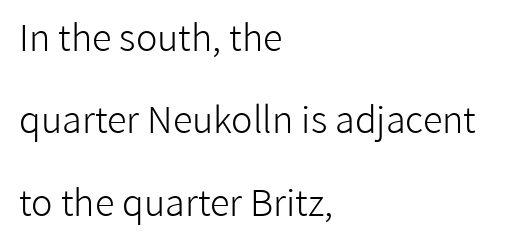
{"serif": "no", "italic": "no", "bold": "no", "weight": "light", "width": "normal", "stroke_contrast": "low", "x_height": "medium", "monospaced": "no", "underline": "no", "align": "left", "line_spacing": "loose", "line_spacing_ratio": 2.29, "letter_spacing": "normal", "letter_spacing_em": 0.0, "glyph_px": 36}
